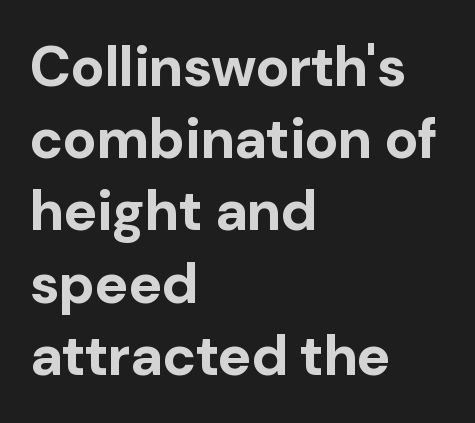
The horizontal fit of the characters is conventional and even. Regarding leading, the lines here are spaced in the standard way. The rendering uses natural spacing where letterforms have individual widths. Every character sits straight up, as roman type does. Type style note: lacks serifs.
